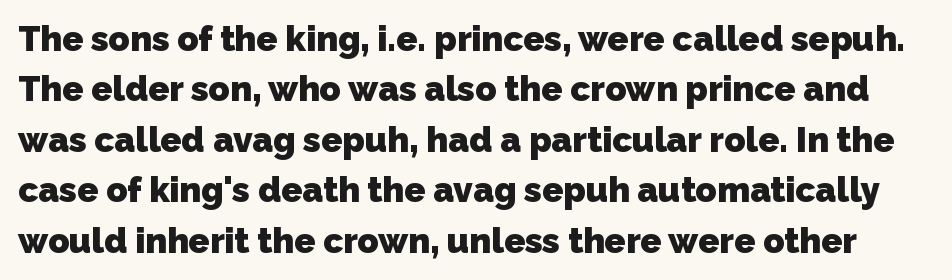
{"serif": "no", "bold": "yes", "weight": "heavy", "width": "normal", "stroke_contrast": "low", "x_height": "medium", "monospaced": "no", "underline": "no", "line_spacing": "normal", "line_spacing_ratio": 1.44, "letter_spacing": "normal", "letter_spacing_em": 0.0, "glyph_px": 35}
